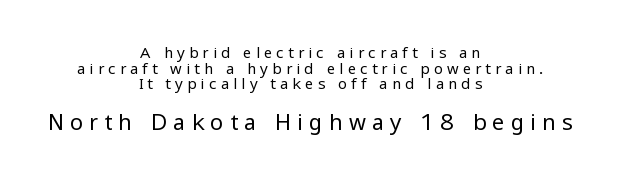
The image shows 22 px text type, upright; set centered, tight line spacing (1.05x), unusually wide letter spacing (+0.27 em), not underlined; the second (bottom) block is 1.47x larger.
